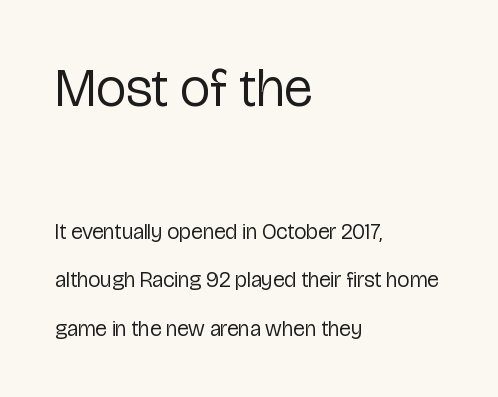
The image shows 54 px regular-weight, condensed sans-serif type, upright; set left-aligned, loose line spacing (2.21x), normal letter spacing, not underlined; the first (top) block is 2.45x larger; low stroke contrast and a medium x-height.
